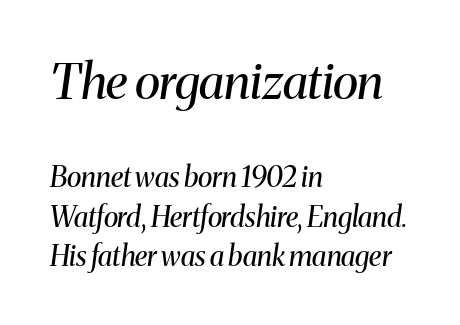
The image shows 49 px regular-weight serif type, italic (leaning right); set left-aligned, normal line spacing (1.42x), normal letter spacing, not underlined; the first (top) block is 1.75x larger; medium stroke contrast and a medium x-height.
